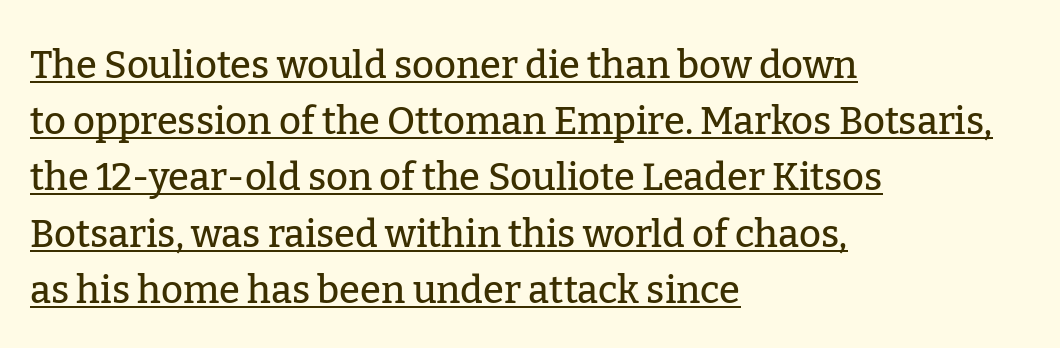
Q: Is the text italic (slanted)? A: No, it is upright.
Q: Is the typeface a serif or a sans-serif typeface? A: Serif.
Q: Is the text underlined? A: Yes.
Q: How is the paragraph aligned? A: Left-aligned.
Q: Is the spacing between letters normal or unusually wide? A: Normal.
Q: Is the spacing between lines tight, normal or loose? A: Normal.
Q: Width (condensed, normal, or wide)? A: Normal.
Q: Stroke contrast? A: Low.
Q: x-height? A: Medium.
Q: Monospaced? A: No.
